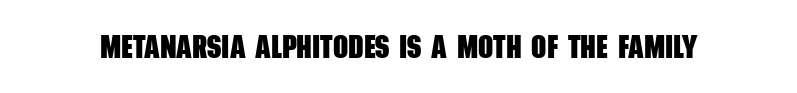
{"serif": "no", "bold": "yes", "weight": "heavy", "width": "condensed", "stroke_contrast": "low", "x_height": "large", "monospaced": "no", "underline": "no", "letter_spacing": "normal", "letter_spacing_em": 0.0, "glyph_px": 33}
